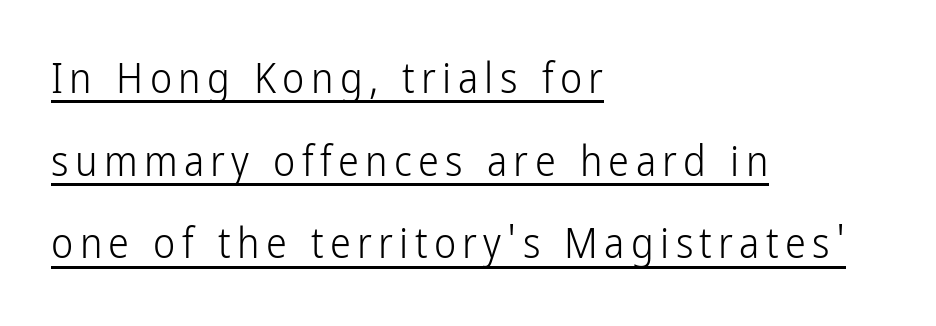
The image shows 42 px light, condensed sans-serif type, upright; set left-aligned, loose line spacing (1.97x), underlined; low stroke contrast and a medium x-height.
